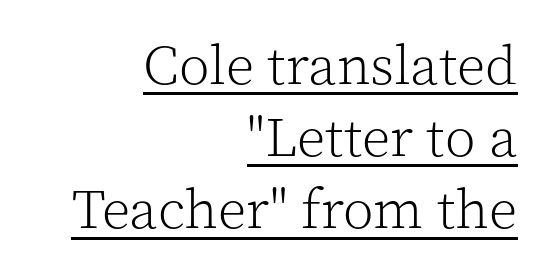
Q: Is the text bold? A: No.
Q: Is the text italic (slanted)? A: No, it is upright.
Q: Is the typeface a serif or a sans-serif typeface? A: Serif.
Q: Is the text underlined? A: Yes.
Q: How is the paragraph aligned? A: Right-aligned.
Q: Is the spacing between letters normal or unusually wide? A: Normal.
Q: Is the spacing between lines tight, normal or loose? A: Normal.
Q: Width (condensed, normal, or wide)? A: Normal.
Q: x-height? A: Medium.
Q: Monospaced? A: No.
